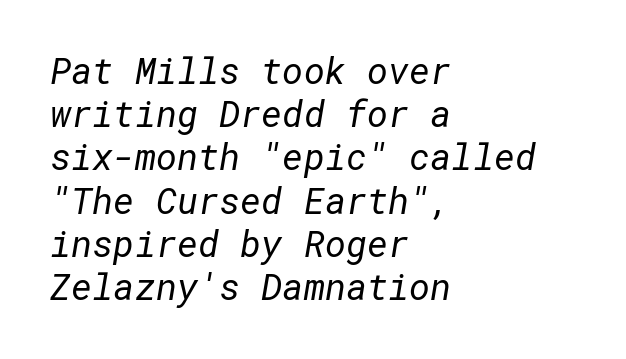
The image shows 36 px regular-weight sans-serif type; set left-aligned, line spacing 1.2x, normal letter spacing, not underlined; low stroke contrast and a medium x-height.
